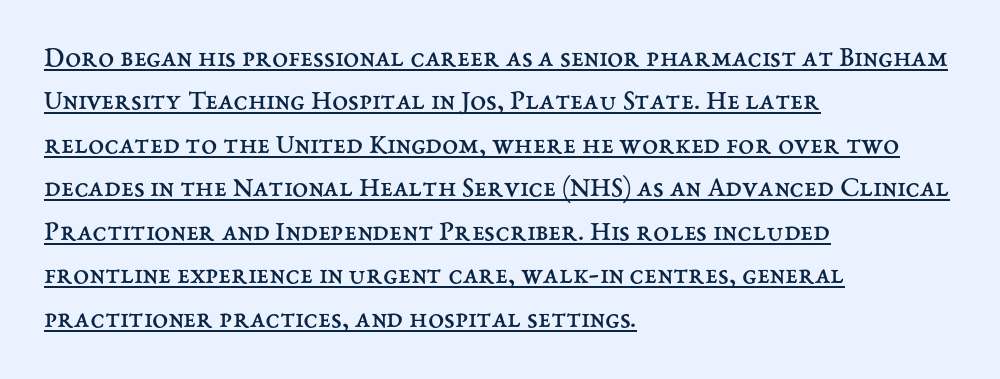
Q: Is the text bold? A: No.
Q: Is the text italic (slanted)? A: No, it is upright.
Q: Is the text underlined? A: Yes.
Q: How is the paragraph aligned? A: Left-aligned.
Q: Is the spacing between letters normal or unusually wide? A: Normal.
Q: Is the spacing between lines tight, normal or loose? A: Normal.
Q: Width (condensed, normal, or wide)? A: Normal.
Q: Stroke contrast? A: Medium.
Q: x-height? A: Medium.
Q: Monospaced? A: No.
